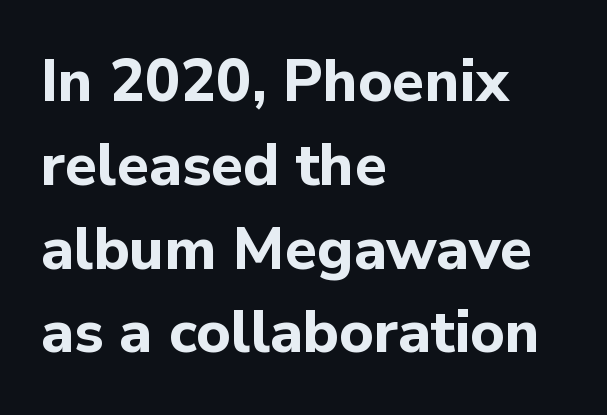
Q: Is the text bold? A: Yes.
Q: Is the text italic (slanted)? A: No, it is upright.
Q: Is the typeface a serif or a sans-serif typeface? A: Sans-serif.
Q: Is the text underlined? A: No.
Q: How is the paragraph aligned? A: Left-aligned.
Q: Is the spacing between letters normal or unusually wide? A: Normal.
Q: Is the spacing between lines tight, normal or loose? A: Normal.
Q: Width (condensed, normal, or wide)? A: Normal.
Q: Stroke contrast? A: Low.
Q: x-height? A: Medium.
Q: Monospaced? A: No.
